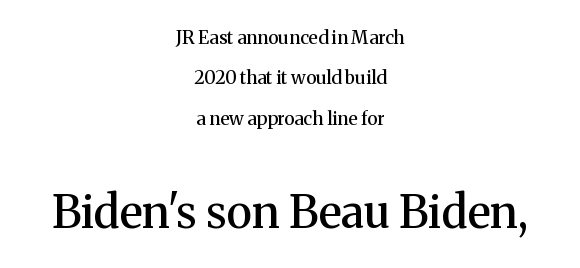
{"serif": "yes", "italic": "no", "bold": "semi", "weight": "semibold", "width": "normal", "stroke_contrast": "medium", "x_height": "medium", "monospaced": "no", "underline": "no", "align": "center", "line_spacing": "loose", "line_spacing_ratio": 2.25, "letter_spacing": "normal", "letter_spacing_em": 0.0, "larger_block": "second", "size_ratio": 2.5, "glyph_px": 45}
